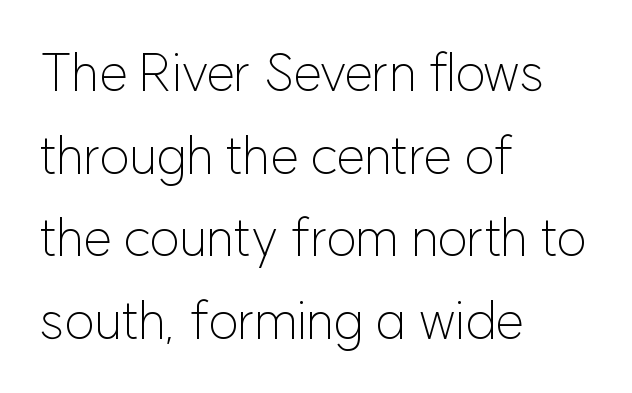
{"serif": "no", "italic": "no", "bold": "no", "weight": "light", "width": "normal", "stroke_contrast": "low", "x_height": "medium", "monospaced": "no", "underline": "no", "align": "left", "line_spacing": "normal", "line_spacing_ratio": 1.59, "letter_spacing": "normal", "letter_spacing_em": 0.0, "glyph_px": 52}
